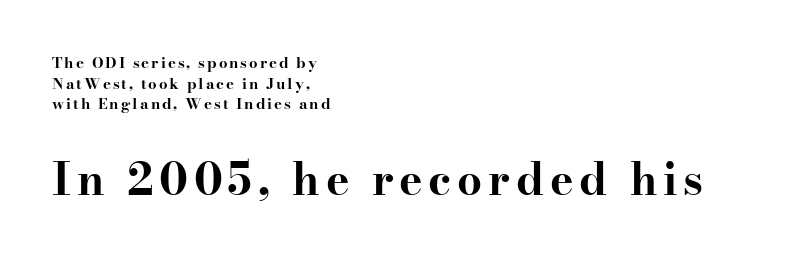
Q: Is the text bold? A: Yes.
Q: Is the text italic (slanted)? A: No, it is upright.
Q: Is the typeface a serif or a sans-serif typeface? A: Serif.
Q: Is the text underlined? A: No.
Q: How is the paragraph aligned? A: Left-aligned.
Q: Is the spacing between lines tight, normal or loose? A: Normal.
Q: Which block of text is set in a larger size, the first (top) or the second (bottom)? A: The second (bottom) one.
Q: Width (condensed, normal, or wide)? A: Wide.
Q: Stroke contrast? A: High.
Q: x-height? A: Small.
Q: Monospaced? A: No.
